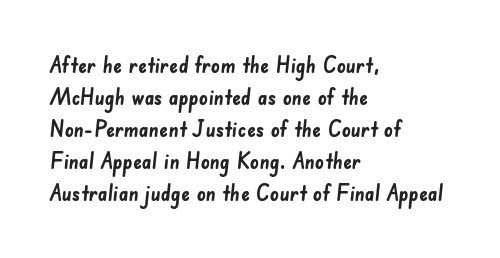
Q: Is the text bold? A: Yes.
Q: Is the text underlined? A: No.
Q: How is the paragraph aligned? A: Left-aligned.
Q: Is the spacing between letters normal or unusually wide? A: Normal.
Q: Is the spacing between lines tight, normal or loose? A: Normal.
